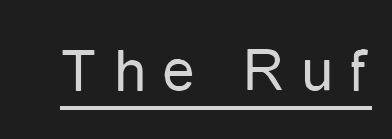
{"serif": "no", "italic": "no", "bold": "no", "weight": "regular", "width": "condensed", "stroke_contrast": "low", "x_height": "medium", "monospaced": "no", "underline": "yes", "letter_spacing": "wide", "letter_spacing_em": 0.28, "glyph_px": 63}
